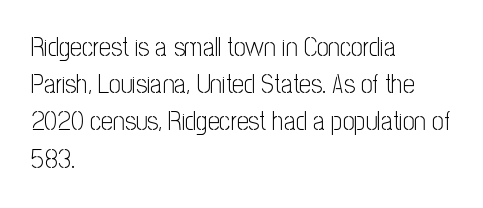
Q: Is the text bold? A: No.
Q: Is the text italic (slanted)? A: No, it is upright.
Q: Is the text underlined? A: No.
Q: How is the paragraph aligned? A: Left-aligned.
Q: Is the spacing between letters normal or unusually wide? A: Normal.
Q: Is the spacing between lines tight, normal or loose? A: Normal.
